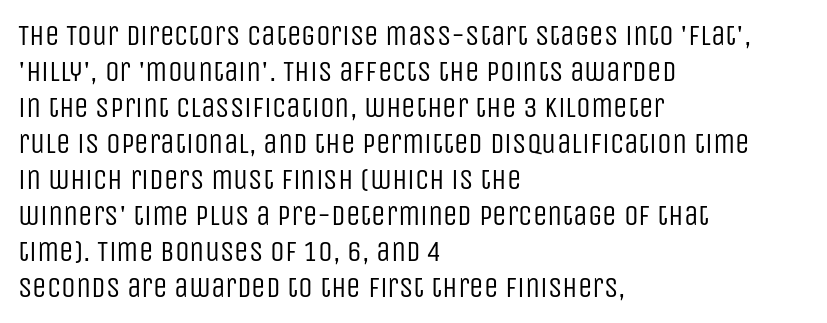
Q: Is the text bold? A: No.
Q: Is the text italic (slanted)? A: No, it is upright.
Q: Is the typeface a serif or a sans-serif typeface? A: Sans-serif.
Q: Is the text underlined? A: No.
Q: How is the paragraph aligned? A: Left-aligned.
Q: Is the spacing between letters normal or unusually wide? A: Normal.
Q: Width (condensed, normal, or wide)? A: Condensed.
Q: Stroke contrast? A: Low.
Q: x-height? A: Large.
Q: Monospaced? A: No.
